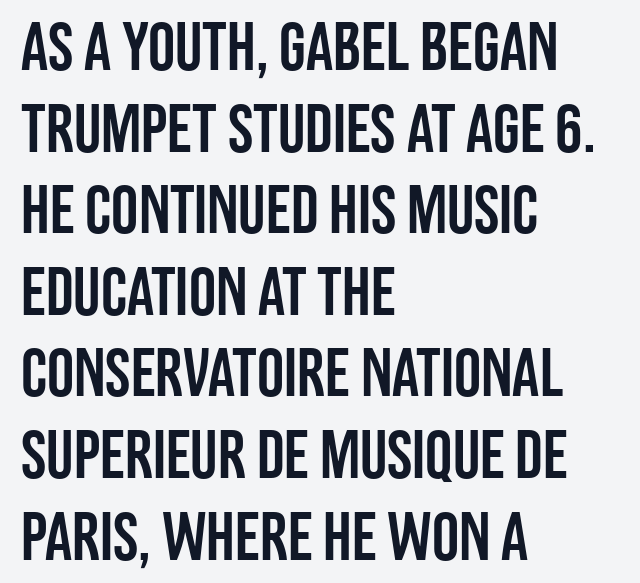
The image shows 68 px condensed sans-serif type, upright; set left-aligned, line spacing 1.2x, normal letter spacing, not underlined; low stroke contrast and a large x-height.
